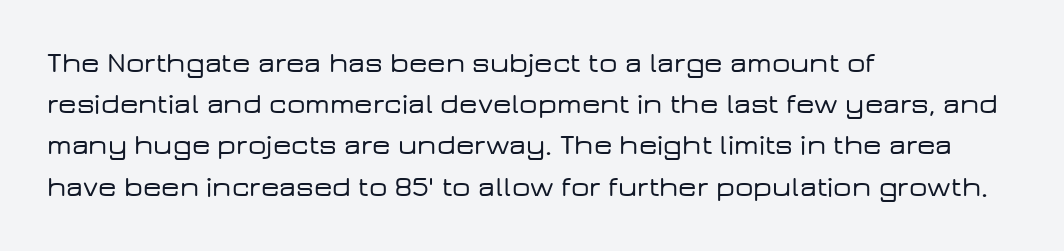
Proportional: the letters do not fall into vertical columns. Each word holds together tightly as a unit, with standard inter-letter gaps. The gap between lines stays unmarked. This sample is left-justified, so line endings fall wherever the words run out.
